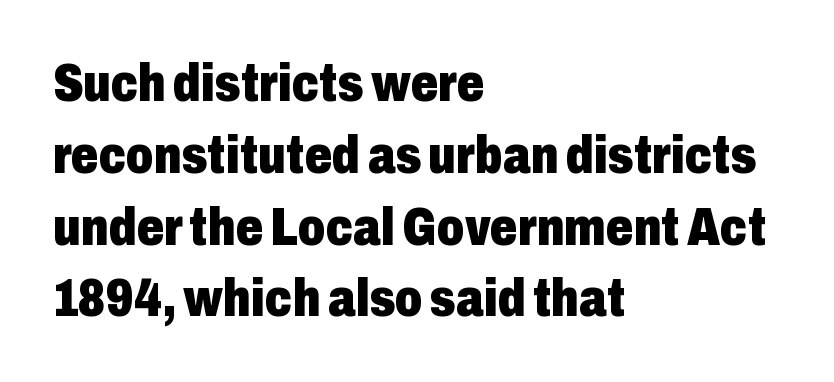
I'd describe the lettering as bold — thick and assertive. Nobody drew a line under any word here. Typographically, this falls in the sans-serif category. Regarding leading, the lines here are spaced in the standard way.
